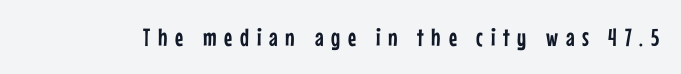
Descenders hang freely into open space. Glyph-to-glyph distance is far greater than everyday printed text. Posture: upright roman.
